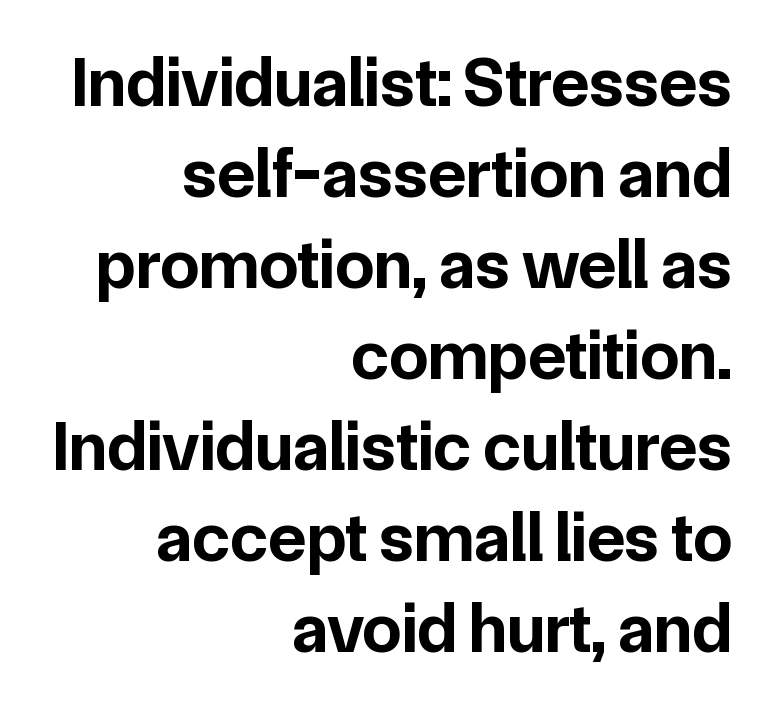
Honestly, the row spacing looks completely unremarkable. Character widths vary here, with narrow letters taking less room than wide ones. Is the letter spacing exaggerated? No — it looks like the ordinary default. Posture: straight, roman, zero tilt.
